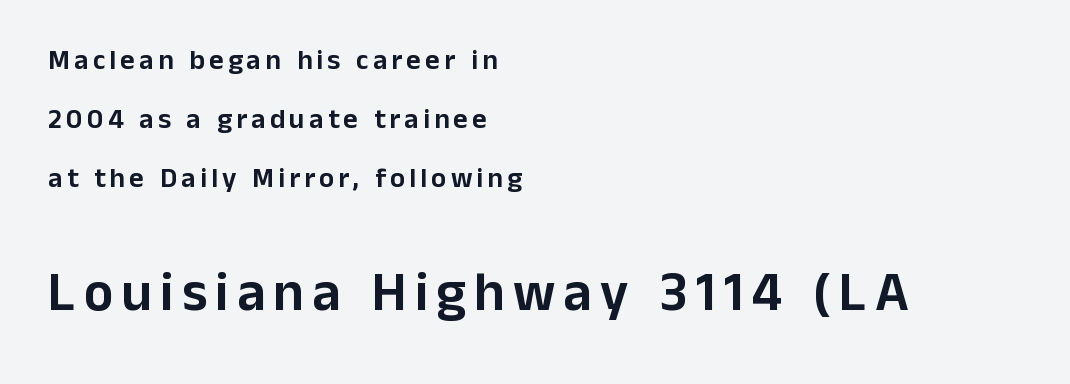
The text was rendered using a sans face with plain stroke endings. The zone under the glyphs is completely vacant. Is this a fixed-width face? No — the glyphs have proportional, varying widths. Vertical strokes here are truly vertical. Bigger letters appear in the bottom chunk; the top chunk is reduced. Caption: multi-line text, flush left, ragged right.
